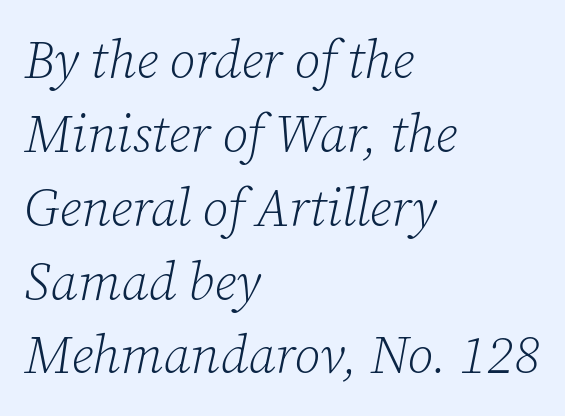
Q: Is the text bold? A: No.
Q: Is the text italic (slanted)? A: Yes, it leans right by about 12 degrees.
Q: Is the typeface a serif or a sans-serif typeface? A: Serif.
Q: Is the text underlined? A: No.
Q: How is the paragraph aligned? A: Left-aligned.
Q: Is the spacing between letters normal or unusually wide? A: Normal.
Q: Is the spacing between lines tight, normal or loose? A: Normal.
Q: Width (condensed, normal, or wide)? A: Normal.
Q: Stroke contrast? A: Low.
Q: x-height? A: Medium.
Q: Monospaced? A: No.
